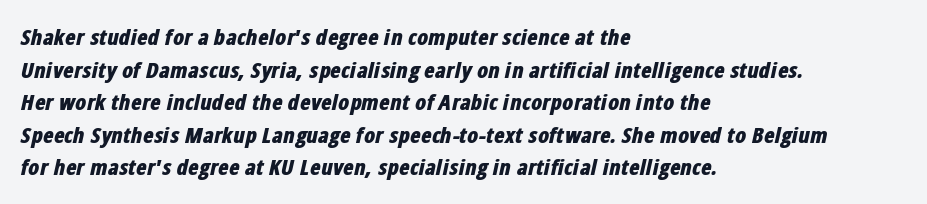
{"italic": "yes", "lean": "right", "slant_degrees": 12, "bold": "yes", "underline": "no", "align": "left", "line_spacing": "normal", "line_spacing_ratio": 1.48, "letter_spacing": "normal", "letter_spacing_em": 0.0, "glyph_px": 22}
